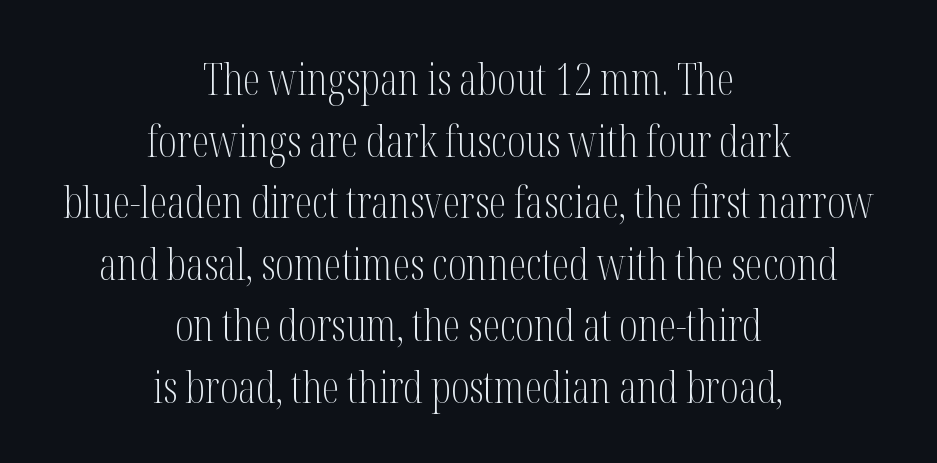
The image shows 44 px light, condensed serif type, upright; set centered, normal line spacing (1.4x), normal letter spacing, not underlined; medium stroke contrast and a medium x-height.
